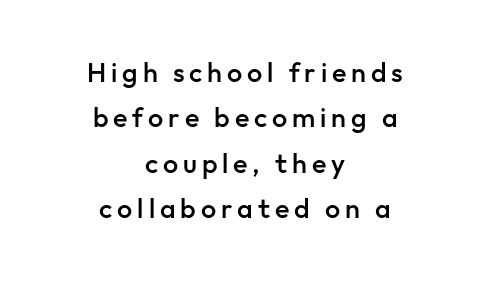
Q: Is the text bold? A: Semi-bold.
Q: Is the text italic (slanted)? A: No, it is upright.
Q: Is the text underlined? A: No.
Q: How is the paragraph aligned? A: Centered.
Q: Is the spacing between lines tight, normal or loose? A: Normal.
